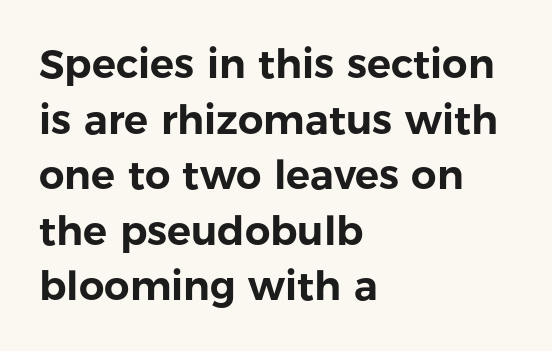
The image shows 40 px sans-serif type, upright; set left-aligned, normal line spacing (1.39x), normal letter spacing, not underlined; low stroke contrast and a medium x-height.
